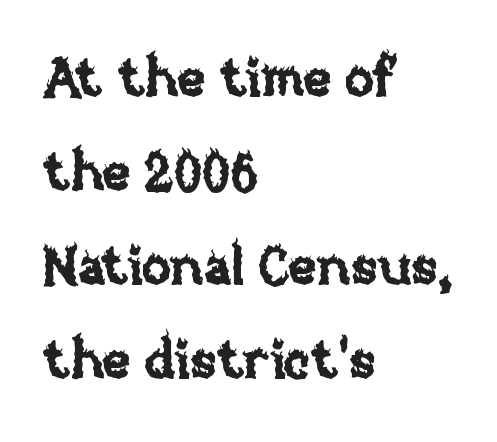
The image shows 54 px text type, upright; set left-aligned, line spacing 1.74x, normal letter spacing, not underlined; low stroke contrast and a large x-height.
